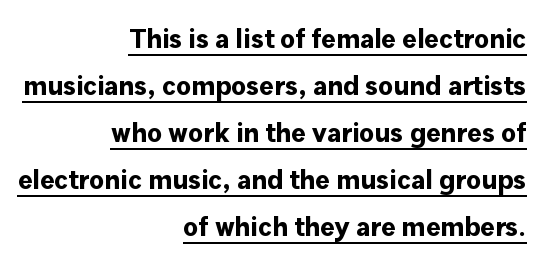
Q: Is the text bold? A: Yes.
Q: Is the text italic (slanted)? A: No, it is upright.
Q: Is the text underlined? A: Yes.
Q: How is the paragraph aligned? A: Right-aligned.
Q: Is the spacing between letters normal or unusually wide? A: Normal.
